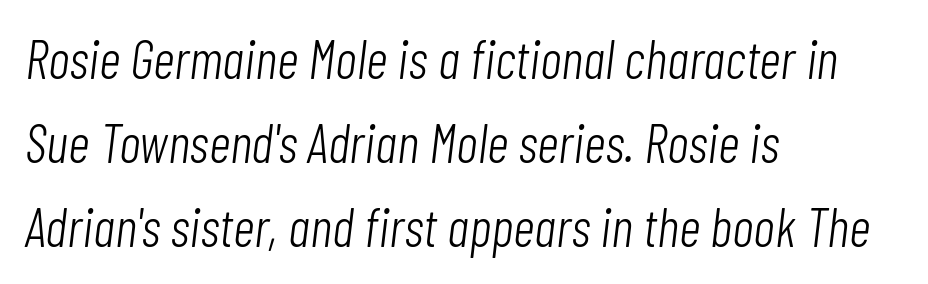
Q: Is the text bold? A: No.
Q: Is the text italic (slanted)? A: Yes, it leans right by about 7 degrees.
Q: Is the text underlined? A: No.
Q: How is the paragraph aligned? A: Left-aligned.
Q: Is the spacing between letters normal or unusually wide? A: Normal.
Q: Is the spacing between lines tight, normal or loose? A: Normal.
Q: Width (condensed, normal, or wide)? A: Condensed.
Q: Stroke contrast? A: Low.
Q: x-height? A: Medium.
Q: Monospaced? A: No.
